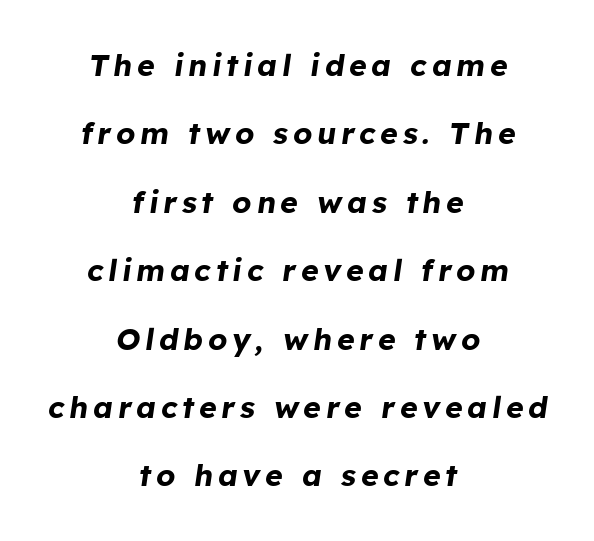
The image shows 30 px bold type, italic (leaning right); set centered, loose line spacing (2.28x), not underlined; low stroke contrast and a medium x-height.
